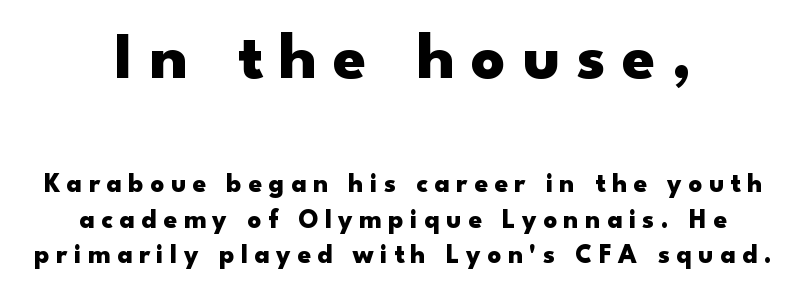
The line-height multiplier appears to be the usual default. Each letter's strokes conclude bluntly, with no projecting serifs. Character widths vary here, with narrow letters taking less room than wide ones. The lettering stays uniformly vertical, giving the passage a roman look. The space beneath each line is pristine and unruled. Every row of glyphs is offset so its center matches the block's center.
